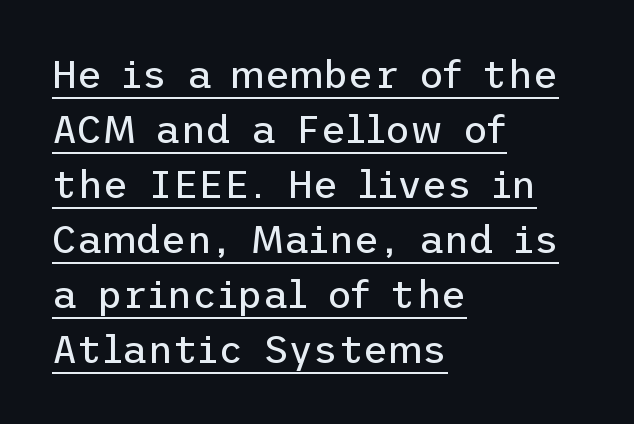
The image shows 39 px regular-weight sans-serif type, upright; set left-aligned, normal line spacing (1.41x), normal letter spacing, underlined; low stroke contrast and a medium x-height.
